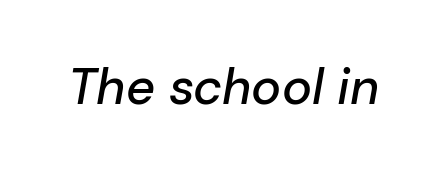
The image shows 50 px text type, italic (leaning right); set normal letter spacing, not underlined; low stroke contrast and a medium x-height.
